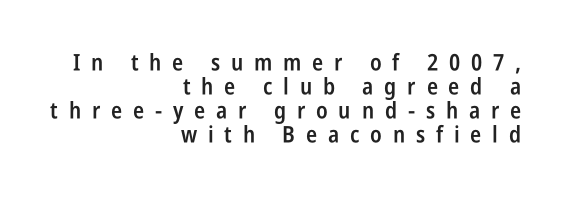
The image shows 23 px text type, upright; set right-aligned, tight line spacing (1.05x), unusually wide letter spacing (+0.47 em), not underlined.
